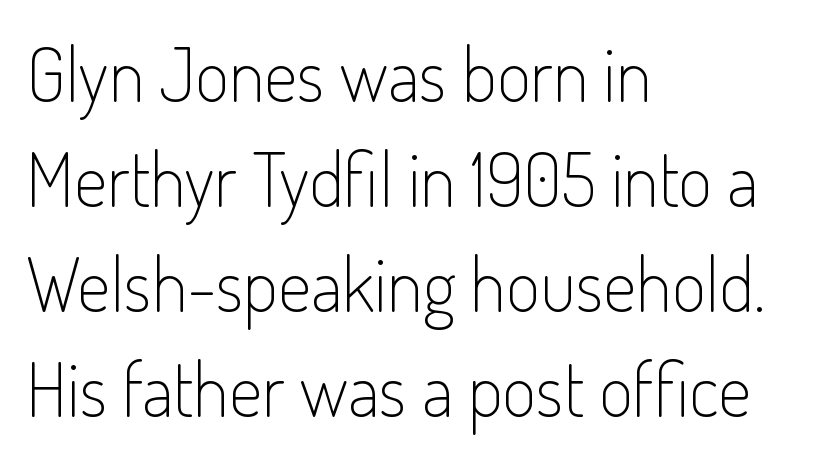
{"serif": "no", "italic": "no", "bold": "no", "weight": "light", "width": "condensed", "stroke_contrast": "low", "x_height": "small", "monospaced": "no", "underline": "no", "align": "left", "line_spacing": "normal", "line_spacing_ratio": 1.42, "letter_spacing": "normal", "letter_spacing_em": 0.0, "glyph_px": 74}
